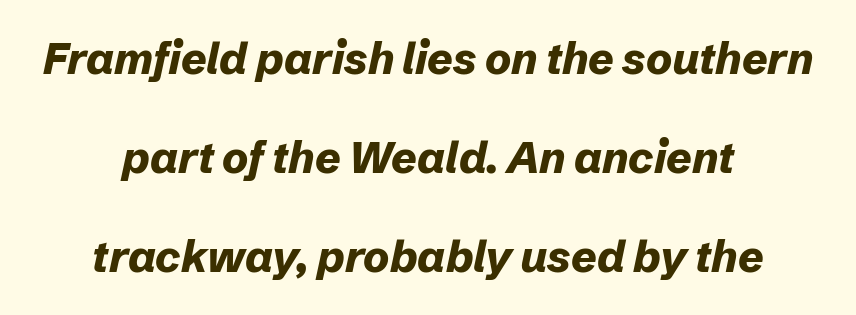
{"italic": "yes", "lean": "right", "slant_degrees": 12, "bold": "yes", "weight": "bold", "width": "normal", "stroke_contrast": "low", "x_height": "medium", "monospaced": "no", "underline": "no", "align": "center", "line_spacing": "loose", "line_spacing_ratio": 2.25, "letter_spacing": "normal", "letter_spacing_em": 0.0, "glyph_px": 44}
